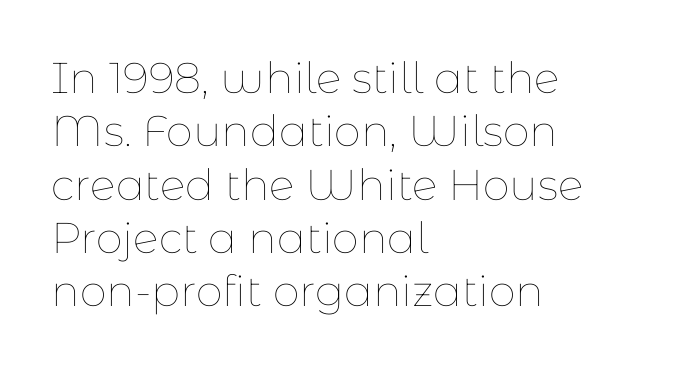
The strokes carry an ordinary text weight at most. Typeset ragged right — the left edge is the straight one. Varying glyph widths throughout — classic text-font behaviour. Designer's note — italics off, roman on. Glyph-to-glyph distance matches everyday printed text. Anything drawn beneath the words? Only blank space.
